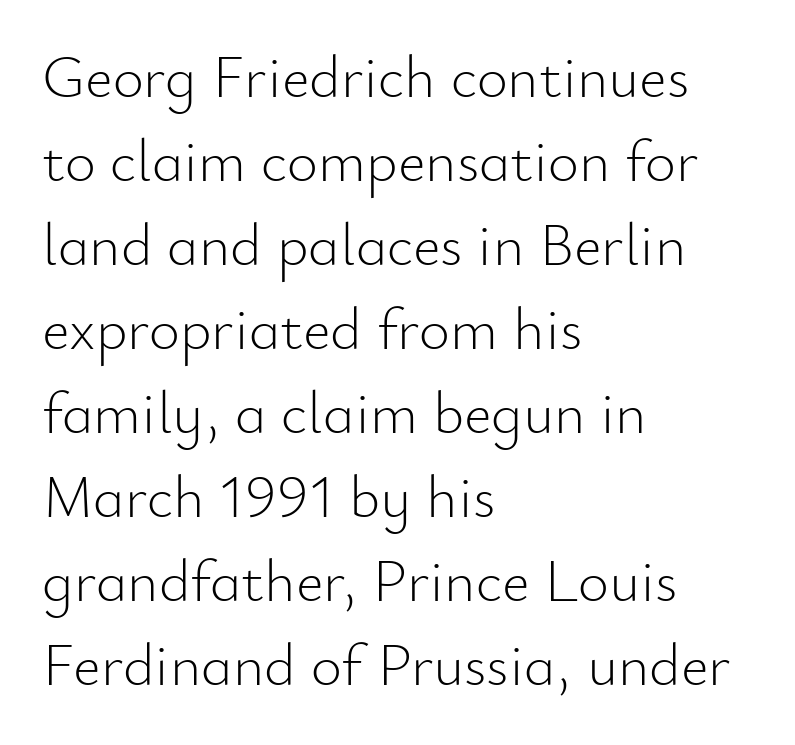
{"serif": "no", "italic": "no", "bold": "no", "weight": "light", "width": "normal", "stroke_contrast": "low", "x_height": "small", "monospaced": "no", "underline": "no", "align": "left", "line_spacing": "normal", "line_spacing_ratio": 1.4, "letter_spacing": "normal", "letter_spacing_em": 0.0, "glyph_px": 60}
